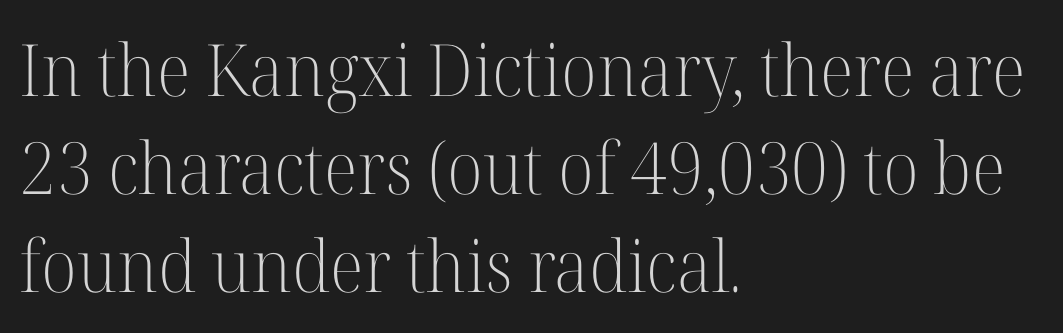
{"serif": "yes", "italic": "no", "bold": "no", "weight": "light", "width": "normal", "stroke_contrast": "high", "x_height": "medium", "monospaced": "no", "underline": "no", "align": "left", "line_spacing": "normal", "line_spacing_ratio": 1.36, "letter_spacing": "normal", "letter_spacing_em": 0.0, "glyph_px": 72}
